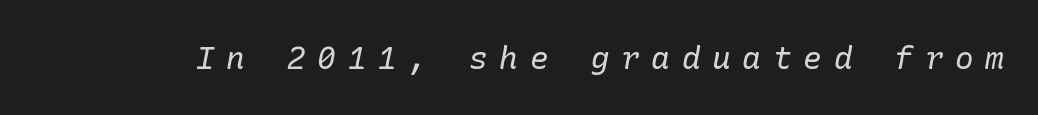
Q: Is the text bold? A: No.
Q: Is the text italic (slanted)? A: Yes, it leans right by about 10 degrees.
Q: Is the typeface a serif or a sans-serif typeface? A: Sans-serif.
Q: Is the text underlined? A: No.
Q: Is the spacing between letters normal or unusually wide? A: Unusually wide.
Q: Width (condensed, normal, or wide)? A: Normal.
Q: Stroke contrast? A: Low.
Q: x-height? A: Medium.
